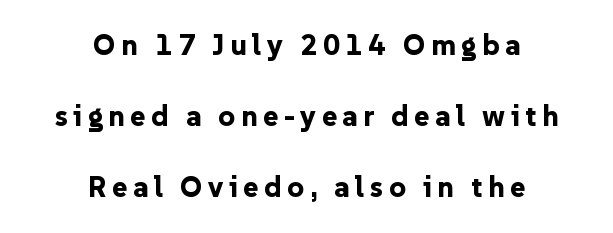
The image shows 29 px bold sans-serif type, upright; set centered, loose line spacing (2.45x), not underlined; low stroke contrast and a medium x-height.
